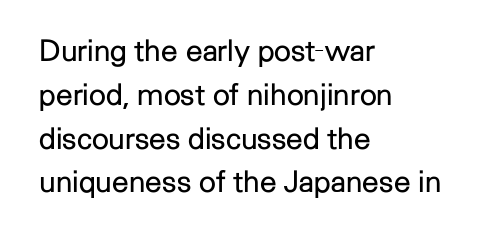
The image shows 30 px regular-weight sans-serif type, upright; set left-aligned, normal line spacing (1.46x), normal letter spacing, not underlined; low stroke contrast and a medium x-height.
